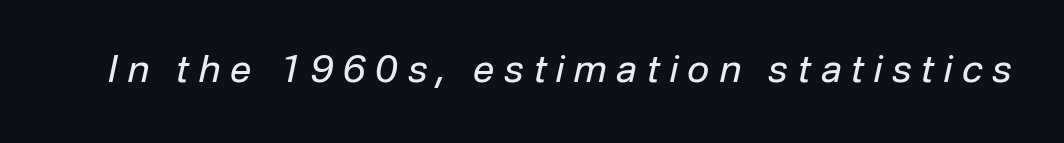
The image shows 38 px regular-weight type, italic (leaning right); set unusually wide letter spacing (+0.26 em), not underlined; low stroke contrast and a medium x-height.
